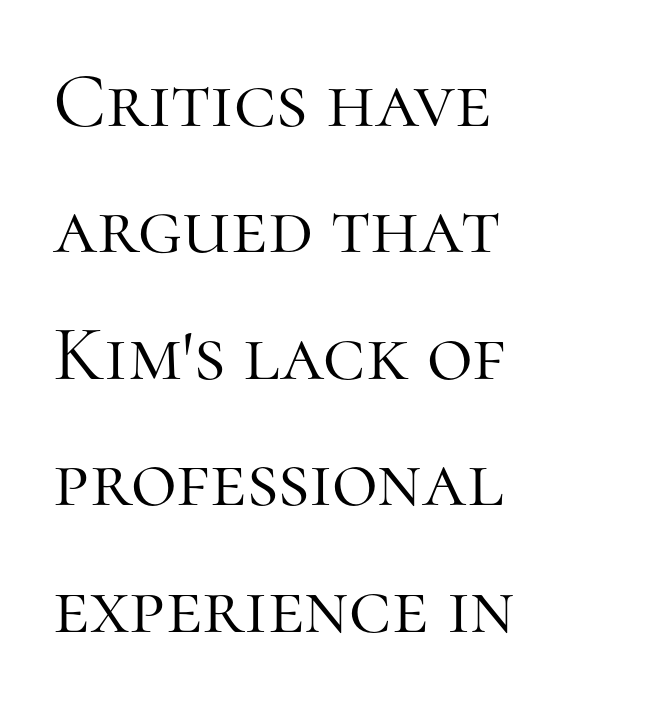
{"serif": "yes", "italic": "no", "bold": "no", "weight": "light", "width": "normal", "stroke_contrast": "high", "x_height": "medium", "monospaced": "no", "underline": "no", "align": "left", "line_spacing": "normal", "line_spacing_ratio": 1.6, "letter_spacing": "normal", "letter_spacing_em": 0.0, "glyph_px": 79}
